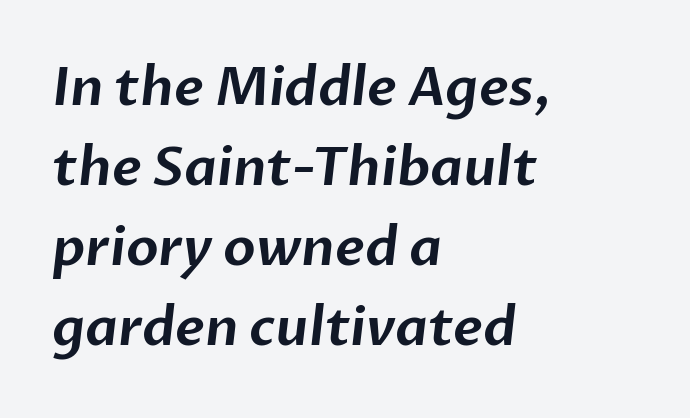
Q: Is the typeface a serif or a sans-serif typeface? A: Sans-serif.
Q: Is the text underlined? A: No.
Q: How is the paragraph aligned? A: Left-aligned.
Q: Is the spacing between letters normal or unusually wide? A: Normal.
Q: Is the spacing between lines tight, normal or loose? A: Normal.
Q: Width (condensed, normal, or wide)? A: Normal.
Q: Stroke contrast? A: Low.
Q: x-height? A: Medium.
Q: Monospaced? A: No.
